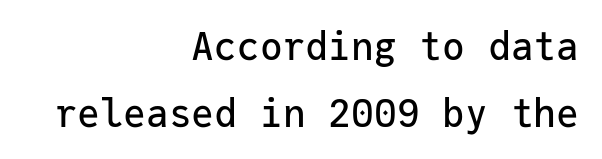
Q: Is the text italic (slanted)? A: No, it is upright.
Q: Is the typeface a serif or a sans-serif typeface? A: Sans-serif.
Q: Is the text underlined? A: No.
Q: How is the paragraph aligned? A: Right-aligned.
Q: Is the spacing between letters normal or unusually wide? A: Normal.
Q: Width (condensed, normal, or wide)? A: Normal.
Q: Stroke contrast? A: Low.
Q: x-height? A: Medium.
Q: Monospaced? A: Yes.
